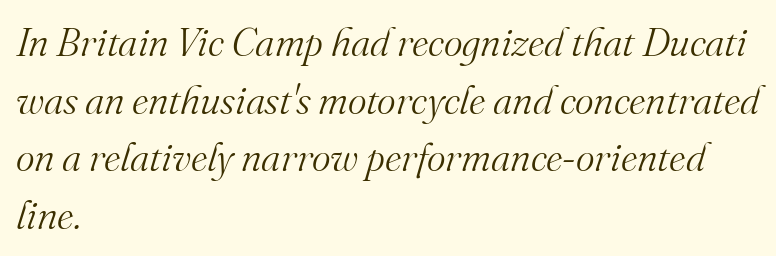
{"serif": "yes", "italic": "yes", "lean": "right", "slant_degrees": 16, "bold": "no", "weight": "light", "width": "normal", "stroke_contrast": "medium", "x_height": "small", "monospaced": "no", "underline": "no", "align": "left", "line_spacing": "normal", "line_spacing_ratio": 1.44, "letter_spacing": "normal", "letter_spacing_em": 0.0, "glyph_px": 40}
